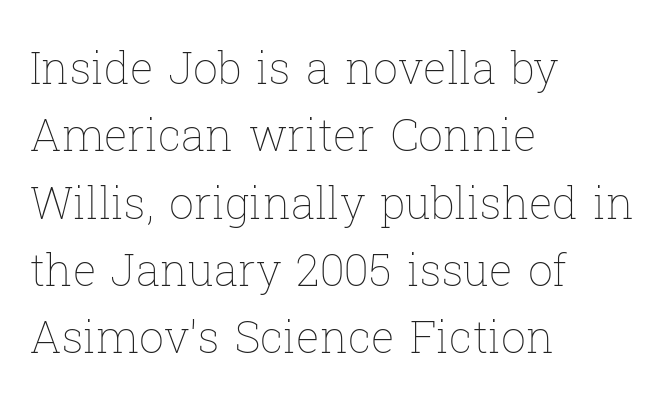
{"italic": "no", "bold": "no", "weight": "thin", "width": "normal", "stroke_contrast": "low", "x_height": "medium", "monospaced": "no", "underline": "no", "align": "left", "line_spacing": "normal", "line_spacing_ratio": 1.53, "letter_spacing": "normal", "letter_spacing_em": 0.0, "glyph_px": 44}
